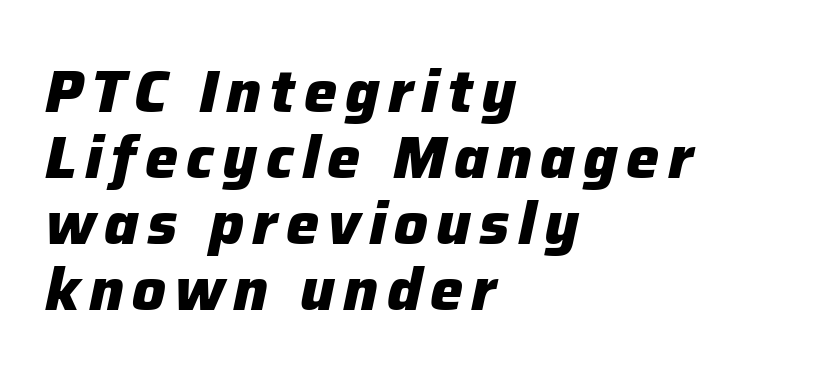
Every letter is thick-stroked: bold, no question. Reading down the block, your eye returns to a fixed left position each line. The passage shown is typed in a proportional face where columns would drift. This sample uses an oblique cut, with every glyph tilted off the vertical. The string is rendered with underlining switched off.
